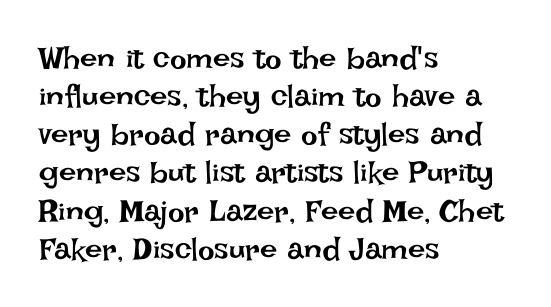
{"italic": "no", "bold": "no", "weight": "regular", "width": "normal", "stroke_contrast": "low", "x_height": "large", "monospaced": "no", "underline": "no", "align": "left", "line_spacing_ratio": 1.23, "letter_spacing": "normal", "letter_spacing_em": 0.0, "glyph_px": 31}
